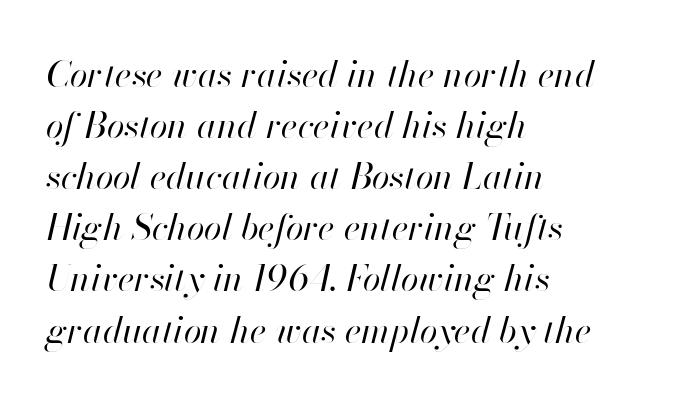
These lines are rendered in a variable-pitch font. Regular leading. The font sits on the lighter half of the weight spectrum, regular included. Descenders hang freely into open space. Does the copy run flush right? No — it runs flush left.
